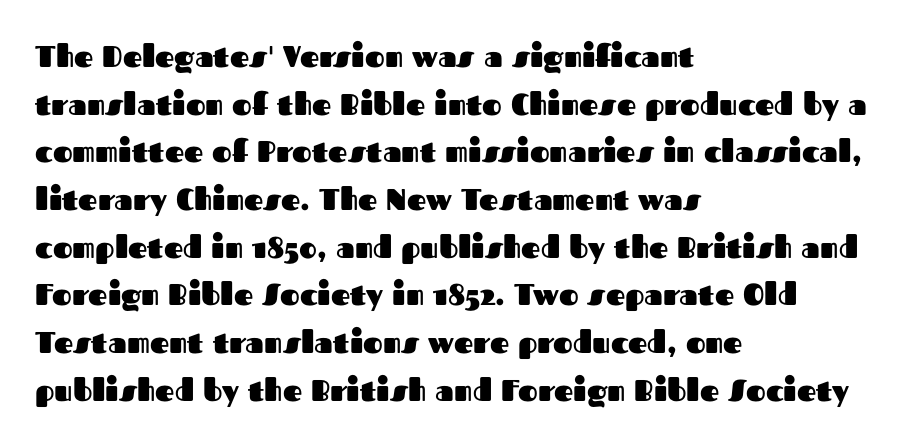
{"serif": "no", "italic": "no", "bold": "yes", "weight": "heavy", "width": "normal", "stroke_contrast": "medium", "x_height": "medium", "monospaced": "no", "underline": "no", "align": "left", "line_spacing": "normal", "line_spacing_ratio": 1.59, "letter_spacing": "normal", "letter_spacing_em": 0.0, "glyph_px": 30}
